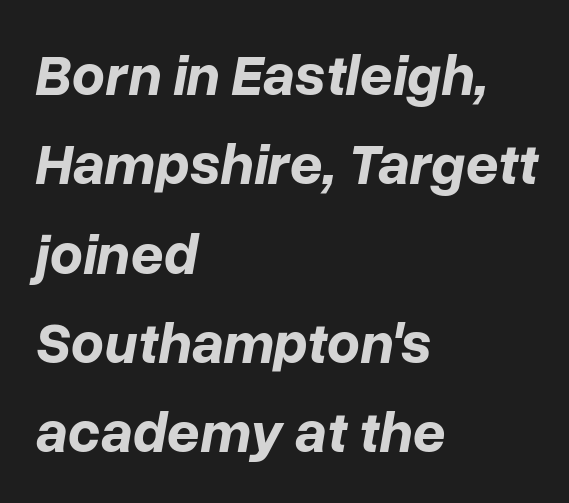
The image shows 58 px bold type, italic (leaning right); set left-aligned, normal line spacing (1.54x), normal letter spacing, not underlined; low stroke contrast and a medium x-height.
